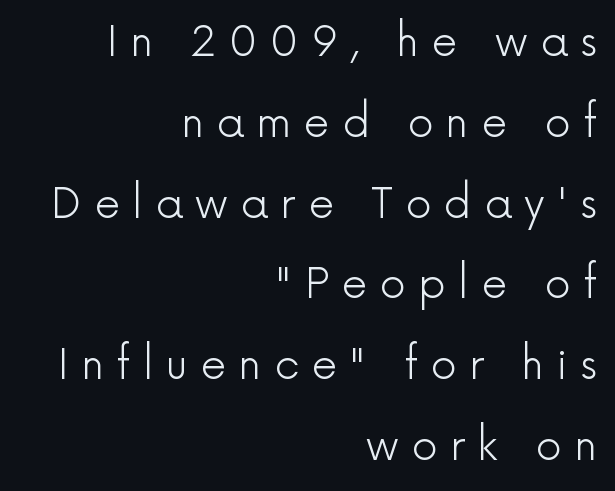
Q: Is the text bold? A: No.
Q: Is the text italic (slanted)? A: No, it is upright.
Q: Is the typeface a serif or a sans-serif typeface? A: Sans-serif.
Q: Is the text underlined? A: No.
Q: How is the paragraph aligned? A: Right-aligned.
Q: Is the spacing between letters normal or unusually wide? A: Unusually wide.
Q: Is the spacing between lines tight, normal or loose? A: Loose.
Q: Width (condensed, normal, or wide)? A: Normal.
Q: x-height? A: Medium.
Q: Monospaced? A: No.
